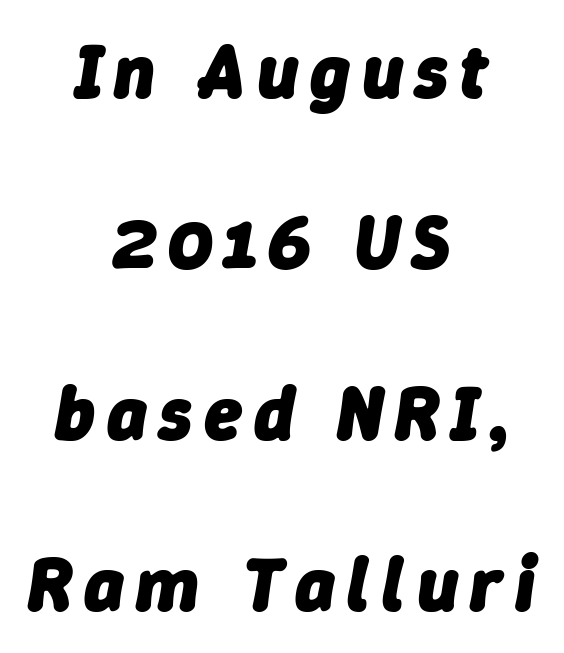
{"italic": "yes", "lean": "right", "slant_degrees": 9, "bold": "yes", "weight": "heavy", "width": "normal", "stroke_contrast": "low", "x_height": "medium", "monospaced": "no", "underline": "no", "align": "center", "line_spacing": "loose", "line_spacing_ratio": 2.25, "glyph_px": 76}
